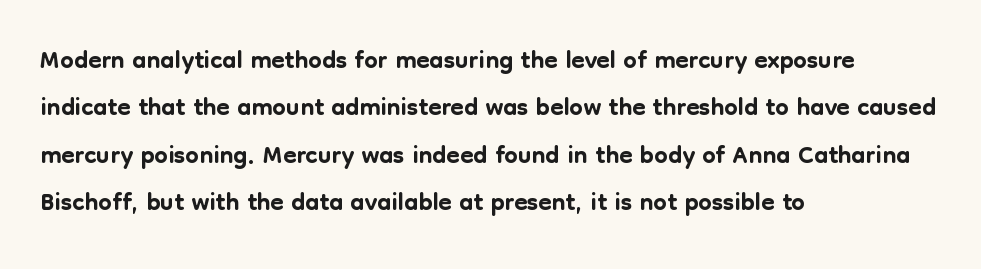
Q: Is the text italic (slanted)? A: No, it is upright.
Q: Is the typeface a serif or a sans-serif typeface? A: Sans-serif.
Q: Is the text underlined? A: No.
Q: How is the paragraph aligned? A: Left-aligned.
Q: Is the spacing between letters normal or unusually wide? A: Normal.
Q: Is the spacing between lines tight, normal or loose? A: Normal.
Q: Width (condensed, normal, or wide)? A: Normal.
Q: Stroke contrast? A: Low.
Q: x-height? A: Medium.
Q: Monospaced? A: No.
